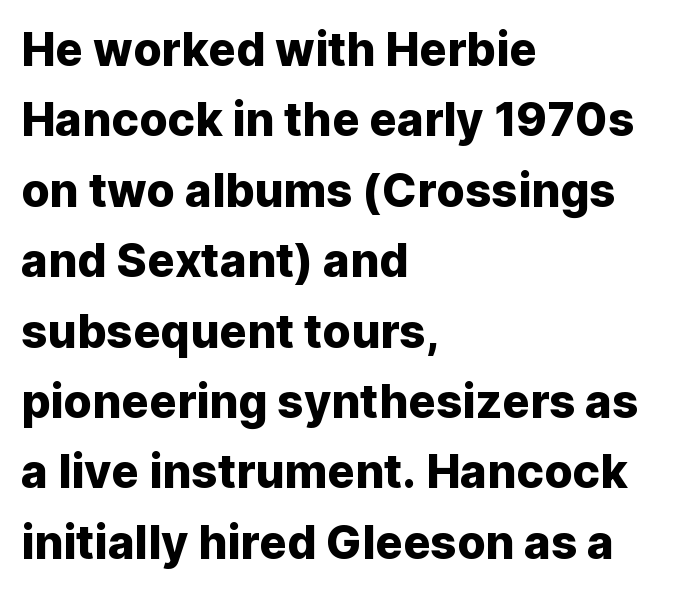
Q: Is the text italic (slanted)? A: No, it is upright.
Q: Is the typeface a serif or a sans-serif typeface? A: Sans-serif.
Q: Is the text underlined? A: No.
Q: How is the paragraph aligned? A: Left-aligned.
Q: Is the spacing between letters normal or unusually wide? A: Normal.
Q: Is the spacing between lines tight, normal or loose? A: Normal.
Q: Width (condensed, normal, or wide)? A: Normal.
Q: Stroke contrast? A: Low.
Q: x-height? A: Medium.
Q: Monospaced? A: No.
